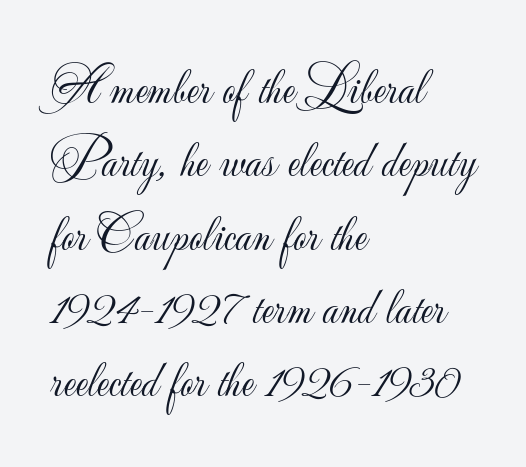
Q: Is the text bold? A: No.
Q: Is the text italic (slanted)? A: Yes.
Q: Is the typeface a serif or a sans-serif typeface? A: Sans-serif.
Q: Is the text underlined? A: No.
Q: How is the paragraph aligned? A: Left-aligned.
Q: Is the spacing between letters normal or unusually wide? A: Normal.
Q: Is the spacing between lines tight, normal or loose? A: Normal.
Q: Width (condensed, normal, or wide)? A: Normal.
Q: Stroke contrast? A: Low.
Q: x-height? A: Small.
Q: Monospaced? A: No.
